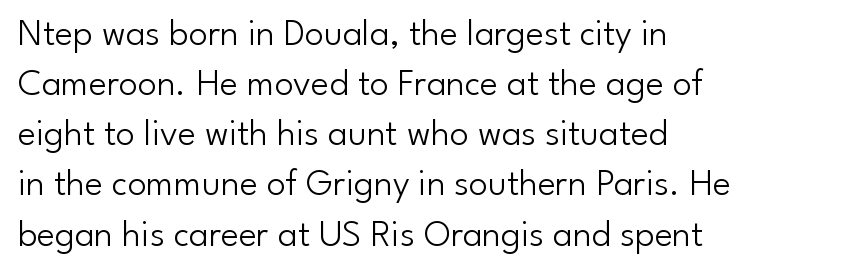
The image shows 38 px light sans-serif type, upright; set left-aligned, normal line spacing (1.32x), normal letter spacing, not underlined; low stroke contrast and a small x-height.
